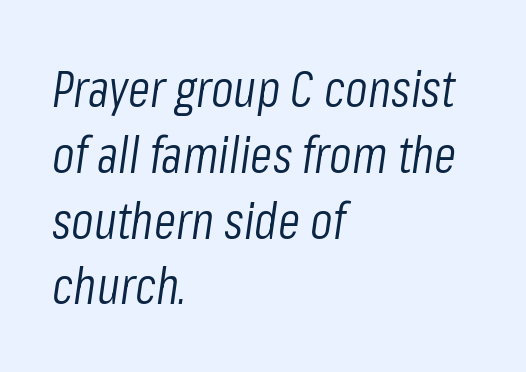
The image shows 51 px light, condensed type, italic (leaning right); set left-aligned, normal line spacing (1.29x), normal letter spacing, not underlined; low stroke contrast and a medium x-height.
